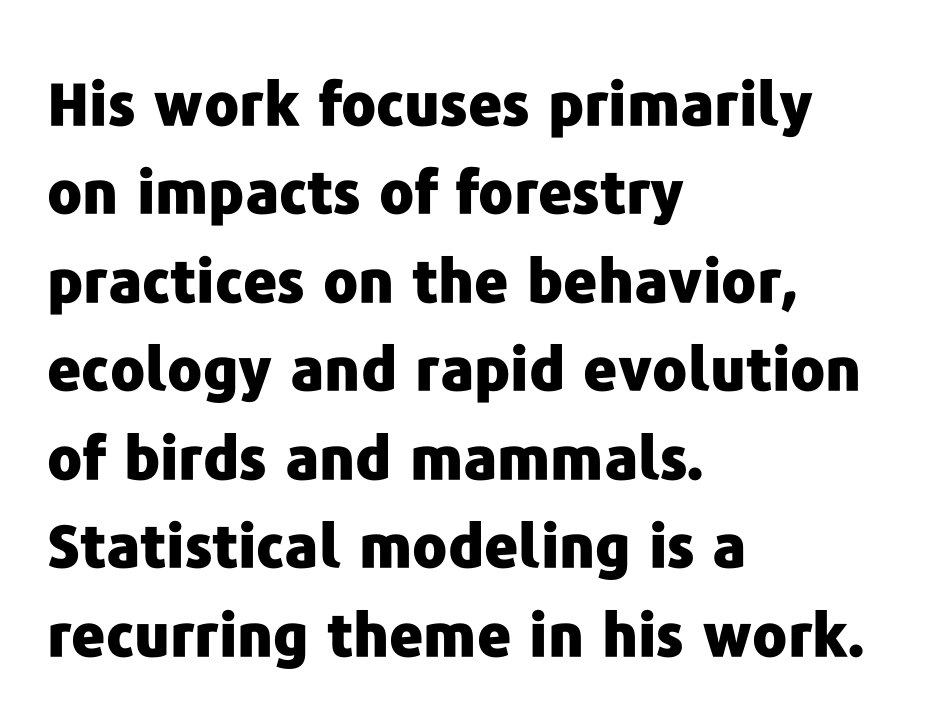
Q: Is the text bold? A: Yes.
Q: Is the text italic (slanted)? A: No, it is upright.
Q: Is the typeface a serif or a sans-serif typeface? A: Sans-serif.
Q: Is the text underlined? A: No.
Q: How is the paragraph aligned? A: Left-aligned.
Q: Is the spacing between letters normal or unusually wide? A: Normal.
Q: Is the spacing between lines tight, normal or loose? A: Normal.
Q: Width (condensed, normal, or wide)? A: Normal.
Q: Stroke contrast? A: Low.
Q: x-height? A: Medium.
Q: Monospaced? A: No.
